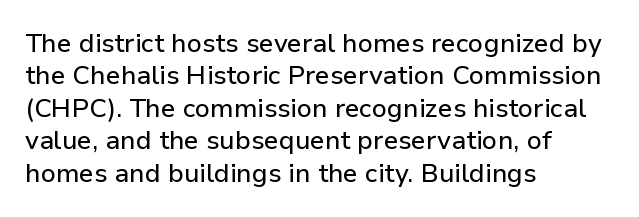
{"italic": "no", "underline": "no", "align": "left", "line_spacing": "normal", "line_spacing_ratio": 1.25, "letter_spacing": "normal", "letter_spacing_em": 0.0, "glyph_px": 26}
